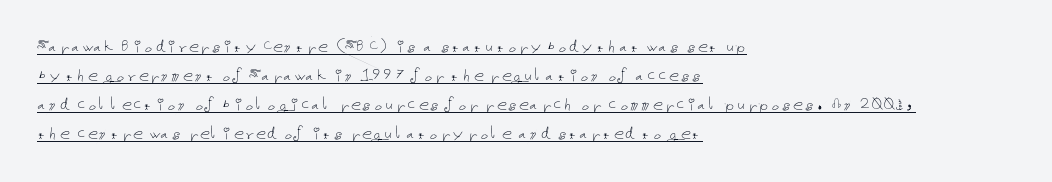
{"italic": "no", "bold": "no", "underline": "yes", "align": "left", "line_spacing": "normal", "line_spacing_ratio": 1.45, "letter_spacing": "normal", "letter_spacing_em": 0.0, "glyph_px": 20}
